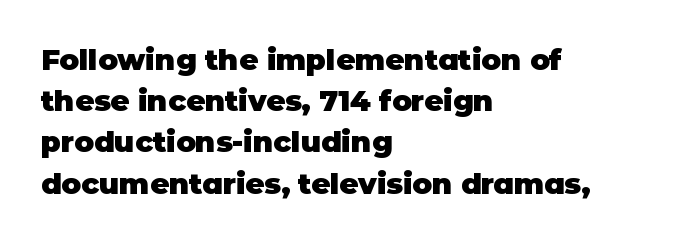
Q: Is the text bold? A: Yes.
Q: Is the text italic (slanted)? A: No, it is upright.
Q: Is the typeface a serif or a sans-serif typeface? A: Sans-serif.
Q: Is the text underlined? A: No.
Q: How is the paragraph aligned? A: Left-aligned.
Q: Is the spacing between letters normal or unusually wide? A: Normal.
Q: Is the spacing between lines tight, normal or loose? A: Normal.
Q: Width (condensed, normal, or wide)? A: Normal.
Q: Stroke contrast? A: Low.
Q: x-height? A: Large.
Q: Monospaced? A: No.
